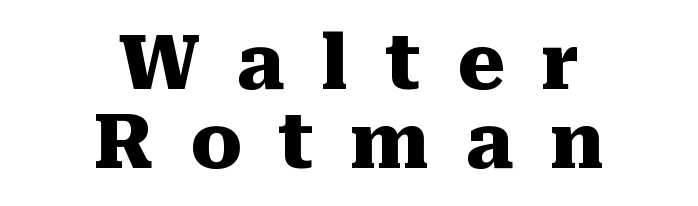
Ordinary non-slanted type is in use. This sample has the flowing, uneven cadence of proportional lettering. Tightly led — the rows are bunched. The words here are not underlined. Students, this is bold: see how much ink each stroke carries. The line texture is sparse and dotted thanks to wide tracking.
